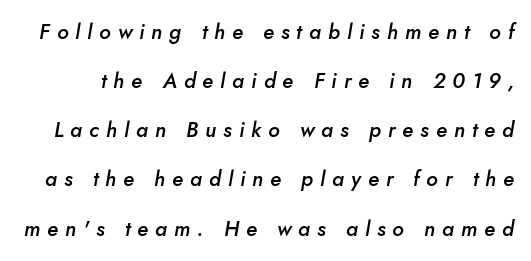
Q: Is the text bold? A: Semi-bold.
Q: Is the text italic (slanted)? A: Yes, it leans right by about 10 degrees.
Q: Is the text underlined? A: No.
Q: Is the spacing between letters normal or unusually wide? A: Unusually wide.
Q: Is the spacing between lines tight, normal or loose? A: Loose.
